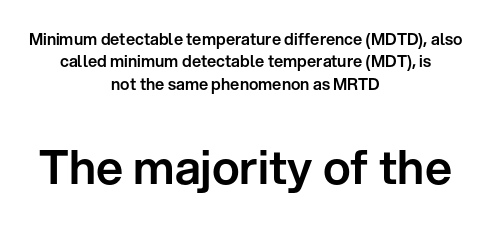
The image shows 47 px sans-serif type, upright; set centered, normal line spacing (1.4x), normal letter spacing, not underlined; the second (bottom) block is 2.94x larger; low stroke contrast and a medium x-height.
